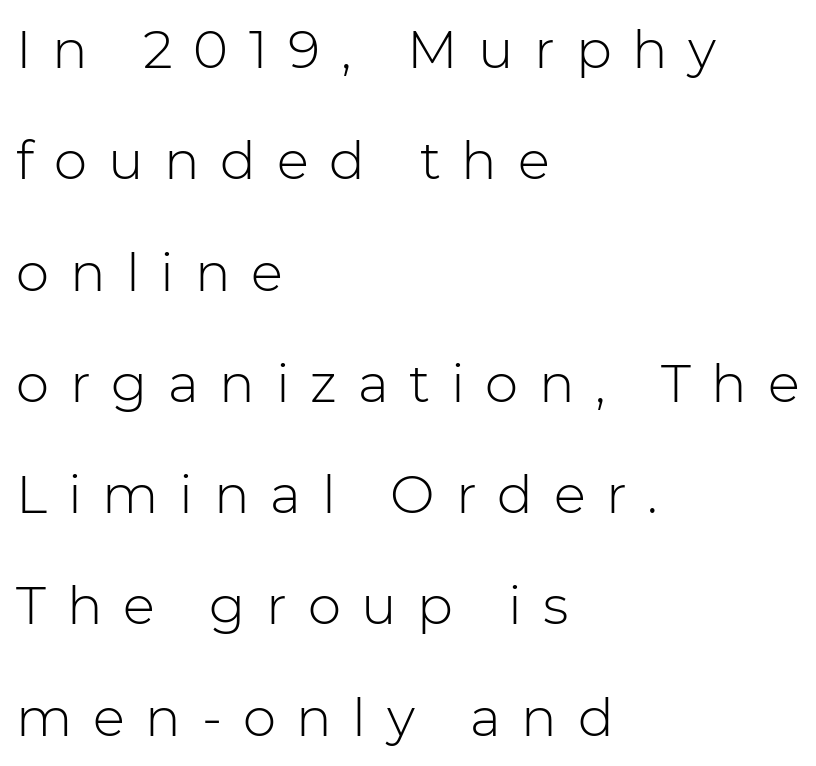
The image shows 53 px light sans-serif type, upright; set left-aligned, loose line spacing (2.1x), unusually wide letter spacing (+0.39 em), not underlined; low stroke contrast and a medium x-height.
